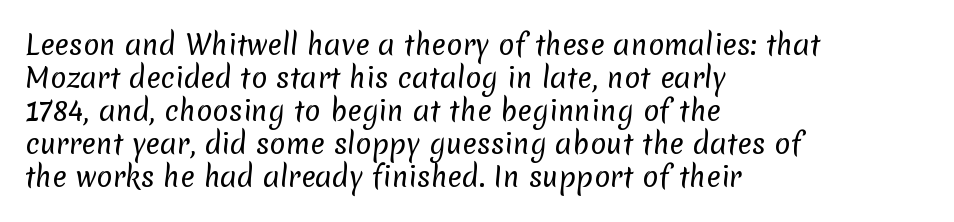
Q: Is the text bold? A: No.
Q: Is the text underlined? A: No.
Q: How is the paragraph aligned? A: Left-aligned.
Q: Is the spacing between letters normal or unusually wide? A: Normal.
